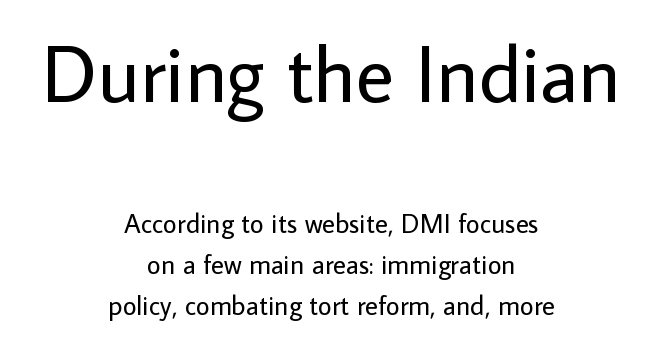
Q: Is the text bold? A: No.
Q: Is the text italic (slanted)? A: No, it is upright.
Q: Is the typeface a serif or a sans-serif typeface? A: Sans-serif.
Q: Is the text underlined? A: No.
Q: How is the paragraph aligned? A: Centered.
Q: Is the spacing between letters normal or unusually wide? A: Normal.
Q: Is the spacing between lines tight, normal or loose? A: Normal.
Q: Which block of text is set in a larger size, the first (top) or the second (bottom)? A: The first (top) one.
Q: Width (condensed, normal, or wide)? A: Normal.
Q: Stroke contrast? A: Low.
Q: x-height? A: Medium.
Q: Monospaced? A: No.
